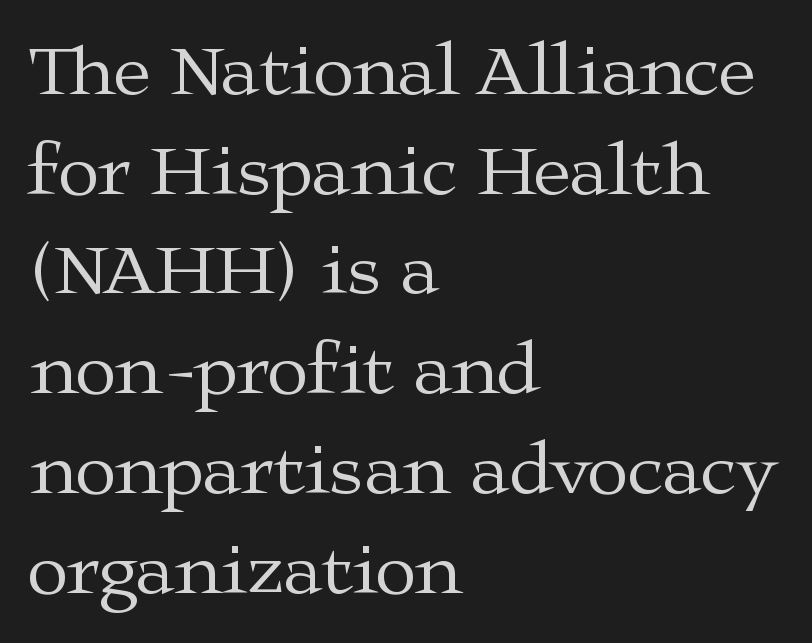
The image shows 75 px regular-weight, wide serif type, upright; set left-aligned, normal line spacing (1.33x), normal letter spacing, not underlined; medium stroke contrast and a medium x-height.
